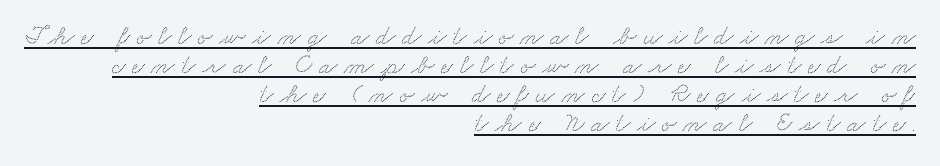
The image shows 27 px text type; set right-aligned, tight line spacing (1.08x), unusually wide letter spacing (+0.25 em), underlined.
